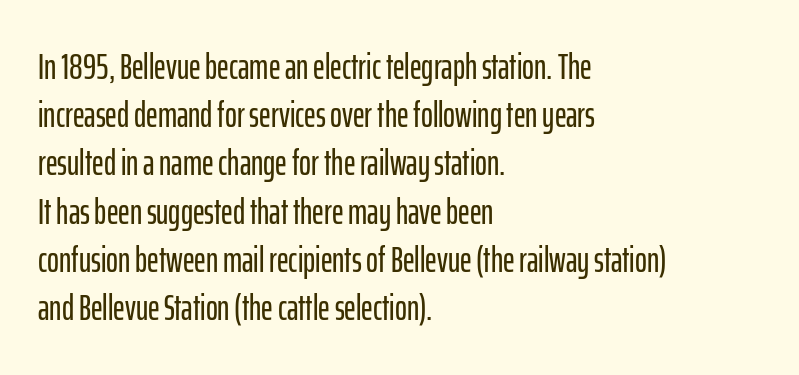
The image shows 36 px condensed sans-serif type, upright; set left-aligned, normal line spacing (1.34x), normal letter spacing, not underlined; low stroke contrast and a medium x-height.
